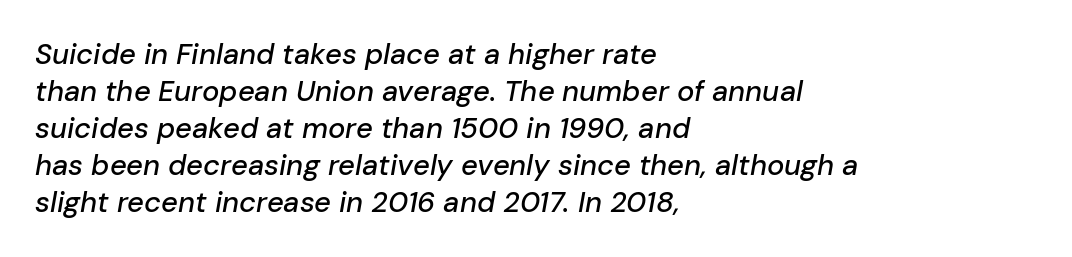
Descenders are the only things crossing below the line. Nothing unusual about the tracking: characters are spaced as the font intends. The face used here is proportionally spaced, like ordinary book or web type. This is oblique type, the kind used for emphasis or titles. This block has exactly the height ordinary leading produces. Horizontally, the lines are justified to the leading edge only.
